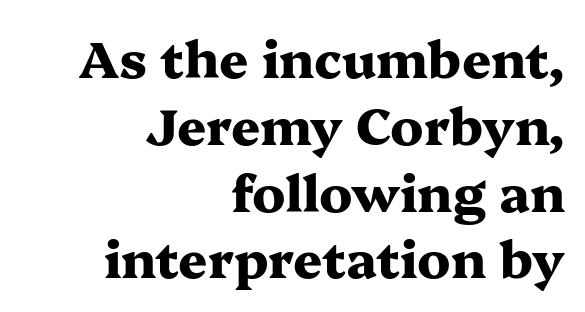
The image shows 51 px heavy, wide serif type, upright; set right-aligned, normal line spacing (1.31x), normal letter spacing, not underlined; medium stroke contrast and a medium x-height.
